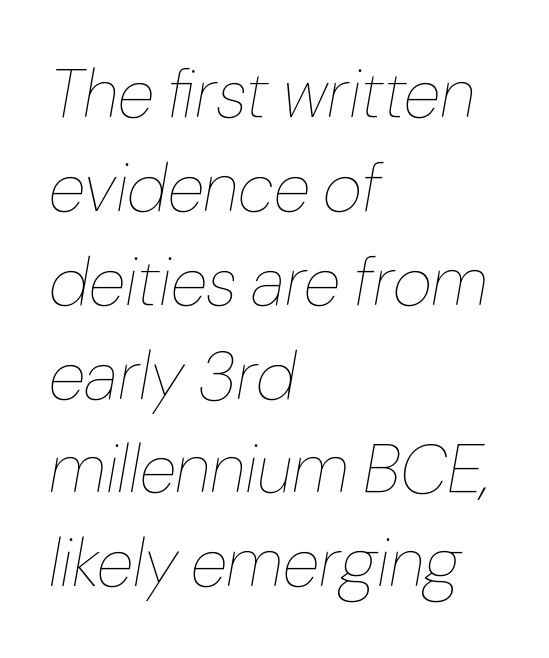
Q: Is the text bold? A: No.
Q: Is the text italic (slanted)? A: Yes, it leans right by about 10 degrees.
Q: Is the text underlined? A: No.
Q: How is the paragraph aligned? A: Left-aligned.
Q: Is the spacing between letters normal or unusually wide? A: Normal.
Q: Is the spacing between lines tight, normal or loose? A: Normal.
Q: Width (condensed, normal, or wide)? A: Normal.
Q: Stroke contrast? A: Low.
Q: x-height? A: Medium.
Q: Monospaced? A: No.
